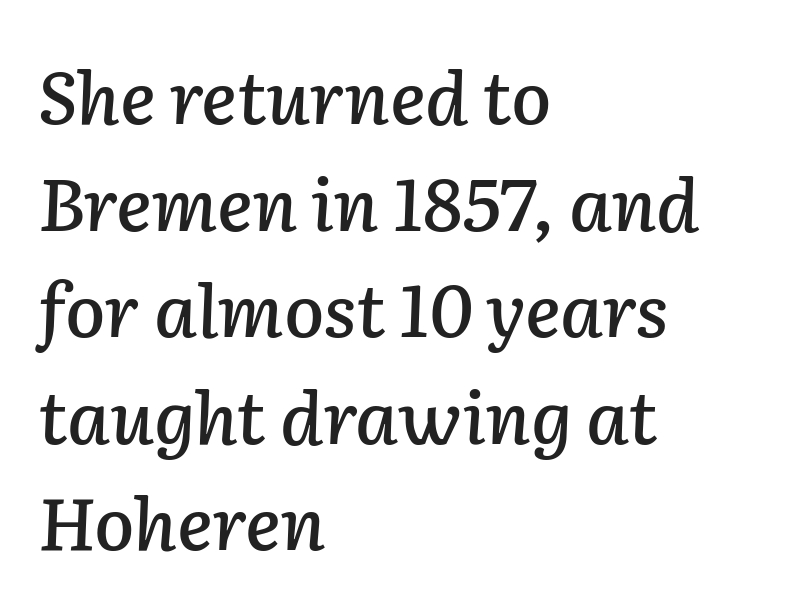
{"italic": "yes", "lean": "right", "slant_degrees": 2, "width": "normal", "stroke_contrast": "low", "x_height": "medium", "monospaced": "no", "underline": "no", "align": "left", "line_spacing": "normal", "line_spacing_ratio": 1.46, "letter_spacing": "normal", "letter_spacing_em": 0.0, "glyph_px": 73}
